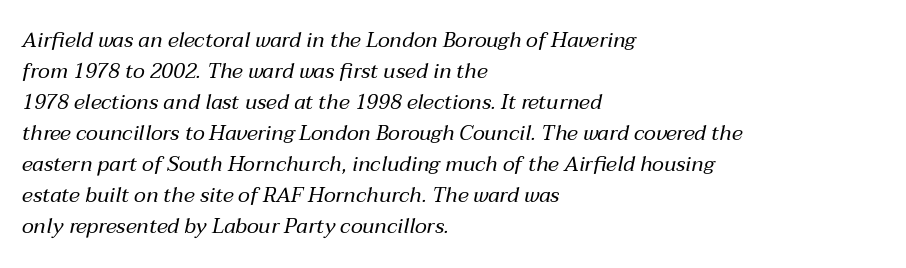
{"italic": "yes", "lean": "right", "slant_degrees": 12, "bold": "no", "underline": "no", "align": "left", "line_spacing": "normal", "line_spacing_ratio": 1.48, "letter_spacing": "normal", "letter_spacing_em": 0.0, "glyph_px": 21}
